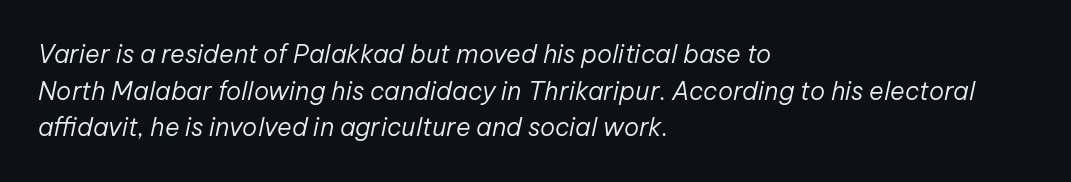
{"italic": "yes", "lean": "right", "slant_degrees": 12, "bold": "no", "underline": "no", "align": "left", "line_spacing": "normal", "line_spacing_ratio": 1.47, "letter_spacing": "normal", "letter_spacing_em": 0.0, "glyph_px": 25}
